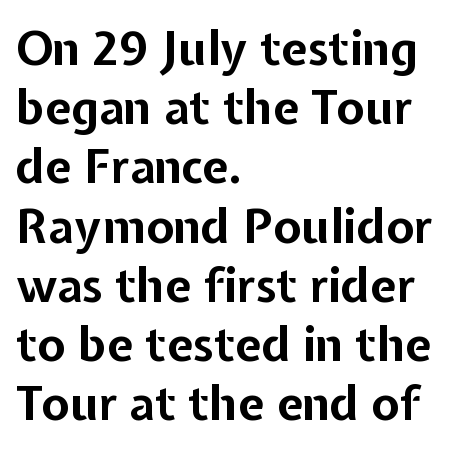
The image shows 47 px bold sans-serif type, upright; set left-aligned, normal line spacing (1.26x), normal letter spacing, not underlined; low stroke contrast and a medium x-height.
